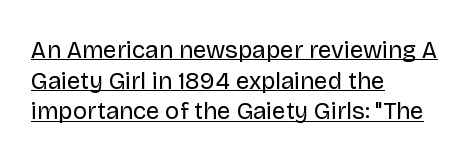
Which margin do the lines hug? The left one — the right edge is uneven. Normally led — the rows are evenly, conventionally spaced. It's the straight-up-and-down kind of type. This reads as an unemphasized weight, regular at the heaviest. Like a heading marked for emphasis, these lines bear an underscore.
